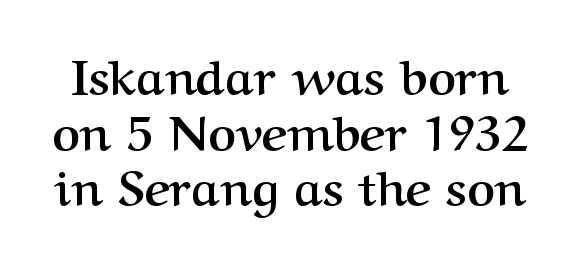
{"serif": "yes", "italic": "no", "bold": "yes", "weight": "semibold", "width": "normal", "stroke_contrast": "medium", "x_height": "medium", "monospaced": "no", "underline": "no", "line_spacing_ratio": 1.16, "letter_spacing": "normal", "letter_spacing_em": 0.0, "glyph_px": 48}
